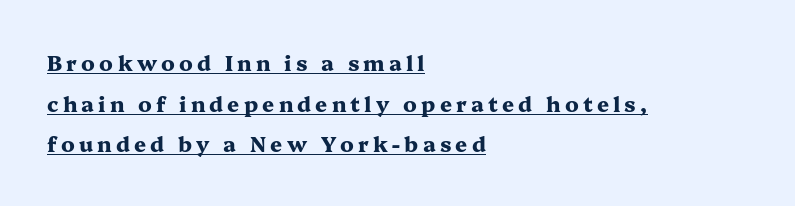
Q: Is the text bold? A: Yes.
Q: Is the text italic (slanted)? A: No, it is upright.
Q: Is the text underlined? A: Yes.
Q: How is the paragraph aligned? A: Left-aligned.
Q: Is the spacing between letters normal or unusually wide? A: Unusually wide.
Q: Is the spacing between lines tight, normal or loose? A: Loose.
